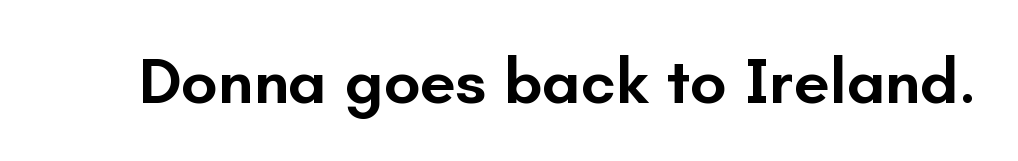
Unmarked baselines from the first word to the last. Italic: no, the glyphs are upright roman. You could not count columns in this text — the font is proportionally spaced. The face used here is a sans, in the tradition of grotesques and geometrics. Inter-character spacing is left at the font's built-in metrics.
